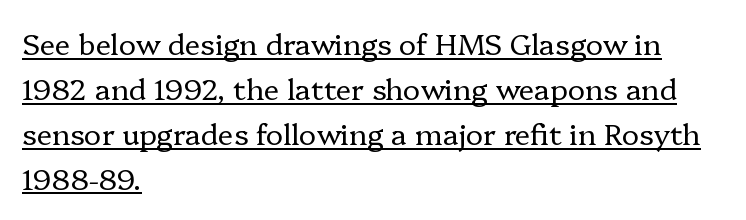
Stems and bowls with no extra thickness — not bold. The face used here is rendered with its standard letterfit. Small tapered or slab feet sit at the stroke ends, so this counts as serif. Evenly set lines give the paragraph a standard silhouette.
